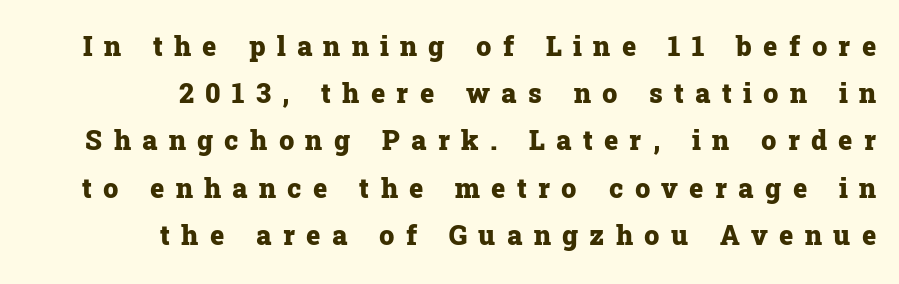
{"italic": "no", "bold": "yes", "underline": "no", "align": "right", "line_spacing_ratio": 1.75, "letter_spacing": "wide", "letter_spacing_em": 0.42, "glyph_px": 27}
